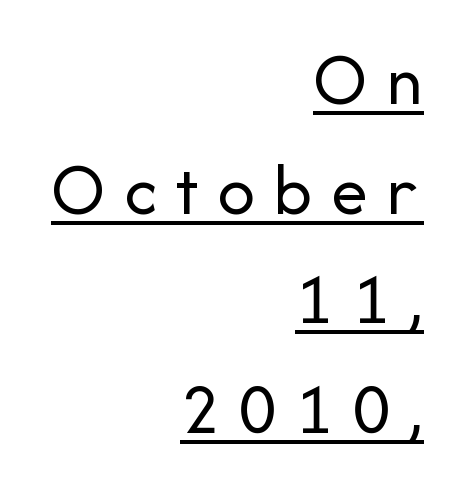
The image shows 74 px regular-weight sans-serif type, upright; set right-aligned, normal line spacing (1.48x), unusually wide letter spacing (+0.25 em), underlined; low stroke contrast and a medium x-height.
